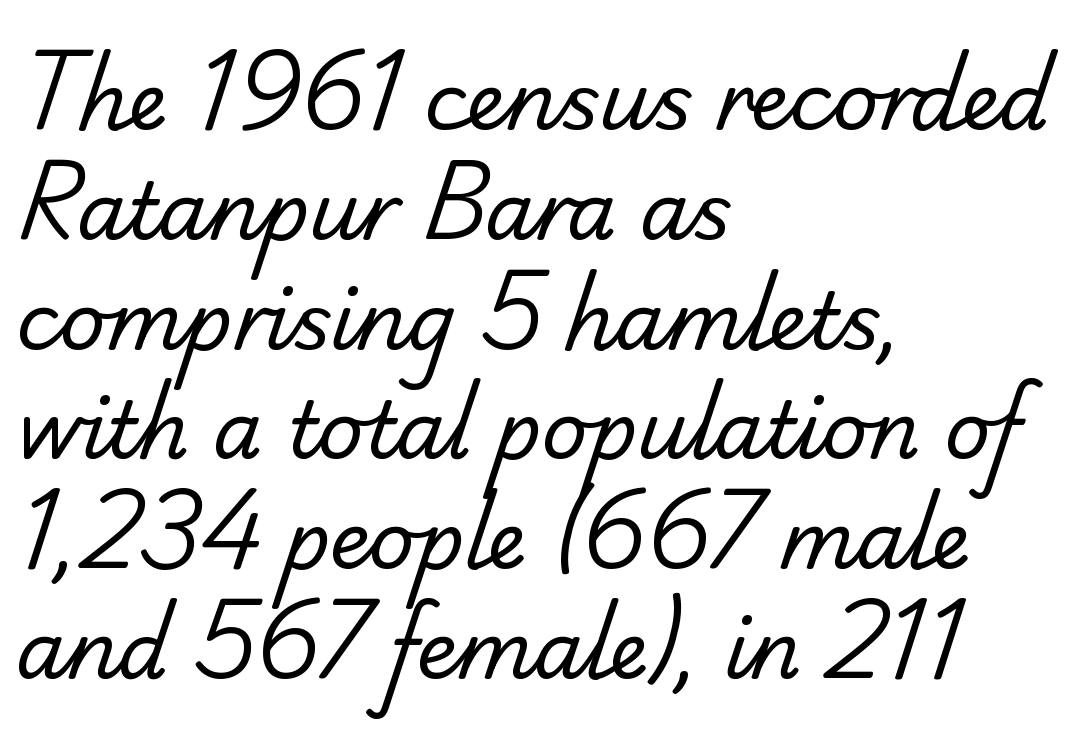
Each letter keeps its own natural width here, so spacing adapts to shape. Each row of text sits above clean, open space. Unbolded letterforms with no extra heft. Font category for this specimen: sans-serif. Notice how the passage keeps a crisp vertical edge on the left only. Tracking here is standard; glyphs follow each other at the usual distance.
